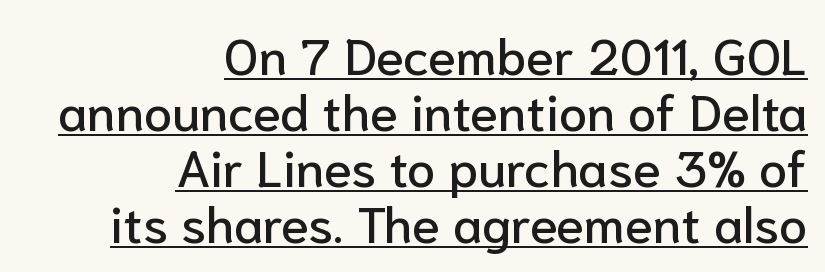
Q: Is the text italic (slanted)? A: No, it is upright.
Q: Is the typeface a serif or a sans-serif typeface? A: Sans-serif.
Q: Is the text underlined? A: Yes.
Q: How is the paragraph aligned? A: Right-aligned.
Q: Is the spacing between letters normal or unusually wide? A: Normal.
Q: Is the spacing between lines tight, normal or loose? A: Tight.
Q: Width (condensed, normal, or wide)? A: Normal.
Q: Stroke contrast? A: Low.
Q: x-height? A: Medium.
Q: Monospaced? A: No.
